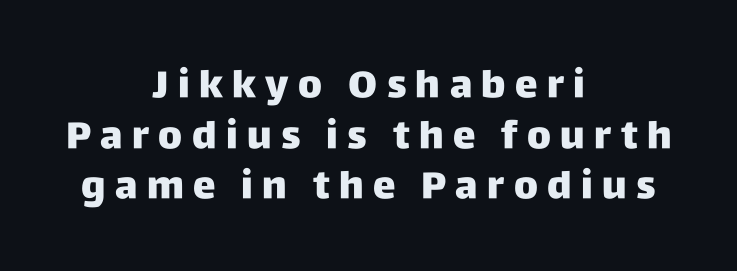
The image shows 38 px sans-serif type, upright; set centered, normal line spacing (1.33x), unusually wide letter spacing (+0.25 em), not underlined; low stroke contrast and a large x-height.
